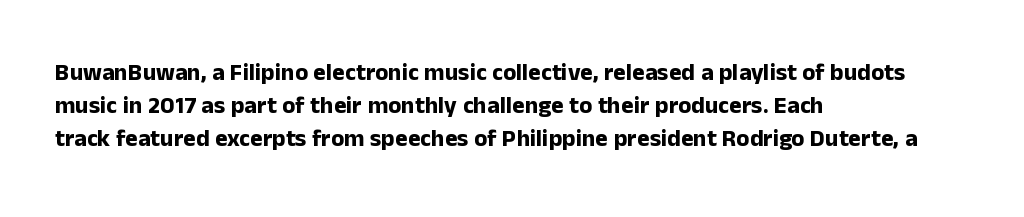
Q: Is the text bold? A: Yes.
Q: Is the text italic (slanted)? A: No, it is upright.
Q: Is the text underlined? A: No.
Q: How is the paragraph aligned? A: Left-aligned.
Q: Is the spacing between letters normal or unusually wide? A: Normal.
Q: Is the spacing between lines tight, normal or loose? A: Normal.
